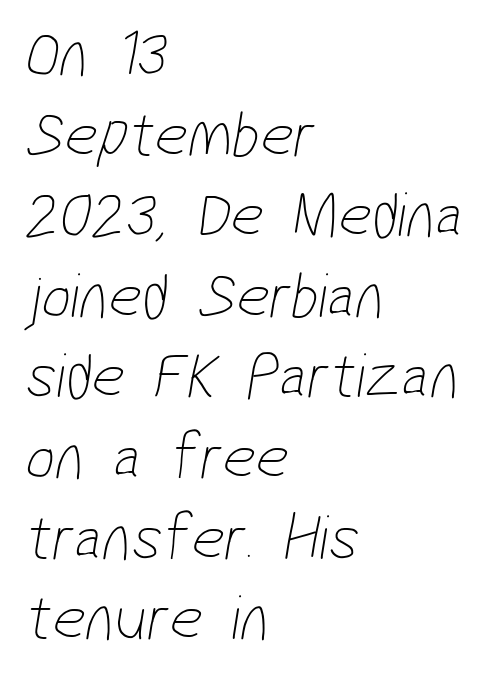
Q: Is the text bold? A: No.
Q: Is the typeface a serif or a sans-serif typeface? A: Sans-serif.
Q: Is the text underlined? A: No.
Q: How is the paragraph aligned? A: Left-aligned.
Q: Is the spacing between letters normal or unusually wide? A: Normal.
Q: Width (condensed, normal, or wide)? A: Condensed.
Q: Stroke contrast? A: Low.
Q: x-height? A: Medium.
Q: Monospaced? A: No.
